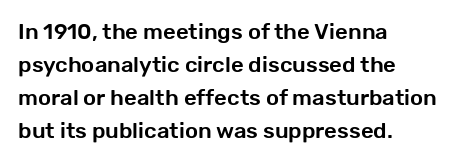
Q: Is the text italic (slanted)? A: No, it is upright.
Q: Is the text underlined? A: No.
Q: How is the paragraph aligned? A: Left-aligned.
Q: Is the spacing between letters normal or unusually wide? A: Normal.
Q: Is the spacing between lines tight, normal or loose? A: Normal.
